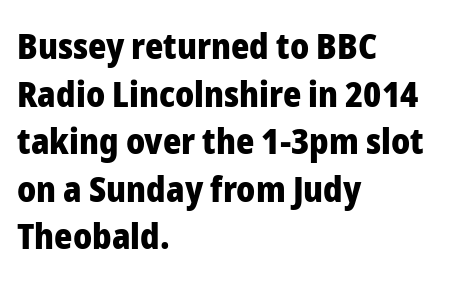
Caption: standard tracking, unaltered. Do the letters lean? They stand straight. Each new line begins a customary step beneath the previous one. The text block is weighted toward the left margin, trailing off unevenly rightward.
